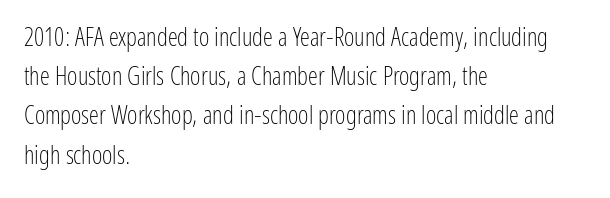
{"italic": "no", "bold": "no", "underline": "no", "align": "left", "line_spacing": "normal", "line_spacing_ratio": 1.57, "letter_spacing": "normal", "letter_spacing_em": 0.0, "glyph_px": 25}
